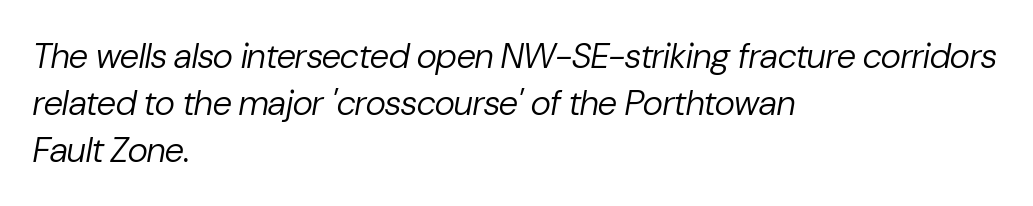
{"italic": "yes", "lean": "right", "slant_degrees": 10, "bold": "no", "weight": "regular", "width": "normal", "stroke_contrast": "low", "x_height": "medium", "monospaced": "no", "underline": "no", "align": "left", "line_spacing": "normal", "line_spacing_ratio": 1.34, "letter_spacing": "normal", "letter_spacing_em": 0.0, "glyph_px": 35}
